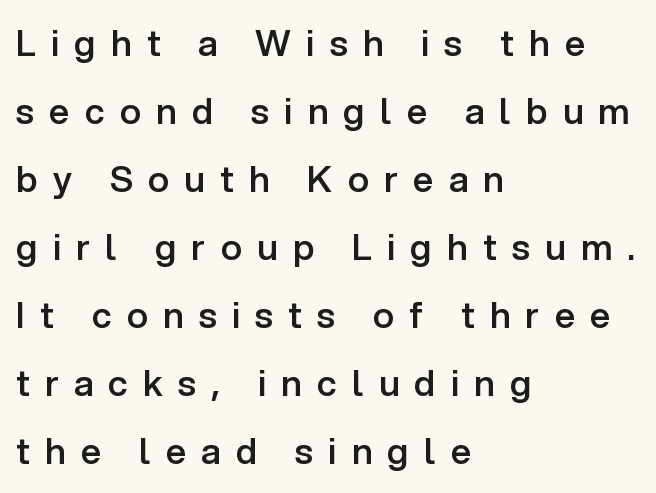
The sample has been set in demibold, a notch under bold. Think of a printed novel: that variable character pitch is what you see here. The foot of each line stays bare and open. The lettering stays uniformly vertical, giving the passage a roman look.
